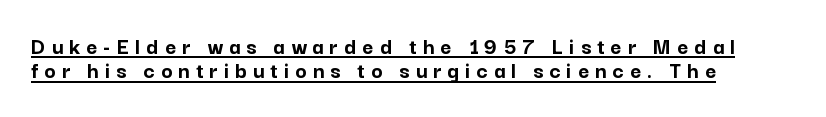
The image shows 24 px bold type, upright; set left-aligned, tight line spacing (1.02x), unusually wide letter spacing (+0.25 em), underlined.
